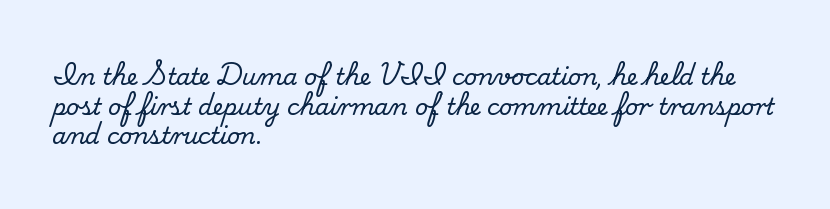
Descenders are the only things crossing below the line. A classic flush-left, rag-right setting is used for this passage. Quick note: interline space is typical. Letter spacing: default.
